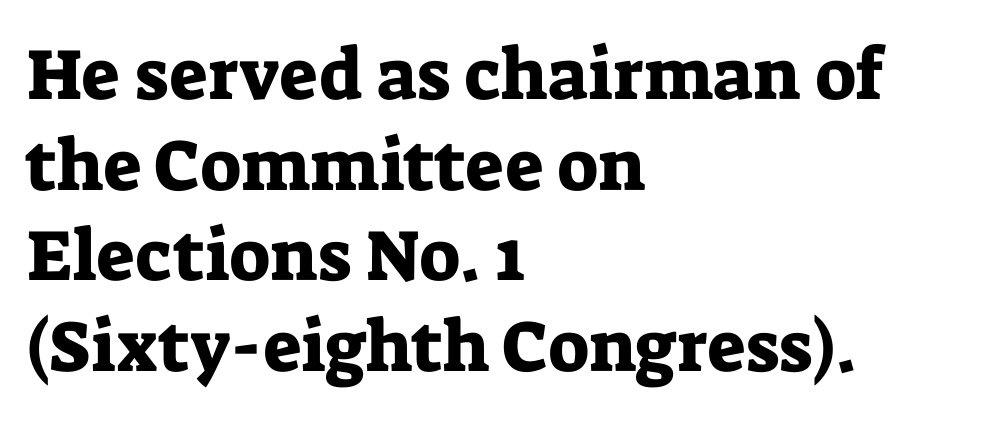
This sample has the flowing, uneven cadence of proportional lettering. The type is set solid horizontally, with unmodified tracking. Does the copy run flush right? No — it runs flush left. Decoration check: the copy has no underline. Ascenders rise straight up at ninety degrees.
